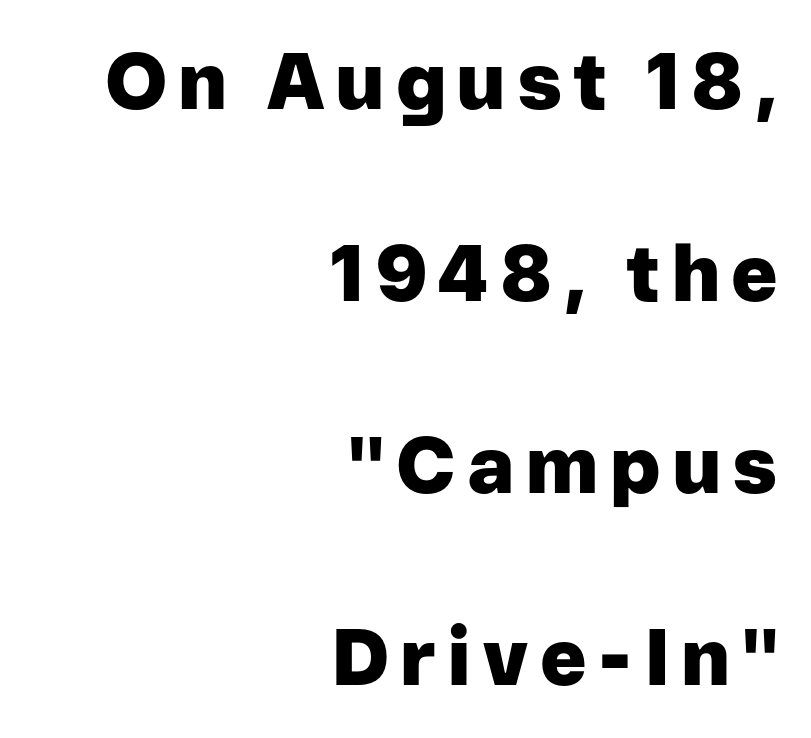
{"serif": "no", "italic": "no", "bold": "yes", "weight": "heavy", "width": "normal", "stroke_contrast": "low", "x_height": "medium", "monospaced": "no", "underline": "no", "align": "right", "line_spacing": "loose", "line_spacing_ratio": 2.43, "glyph_px": 79}
